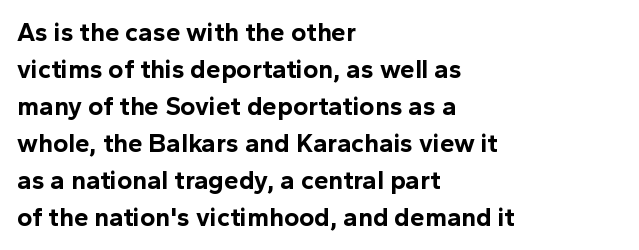
These words are printed bold, with thick strokes throughout. Between one letter and the next there's only the usual sliver of space. The letters stand straight up with perfectly vertical stems. The rendering anchors every line to the left-hand side. The leading is moderate, giving the passage an even texture.
